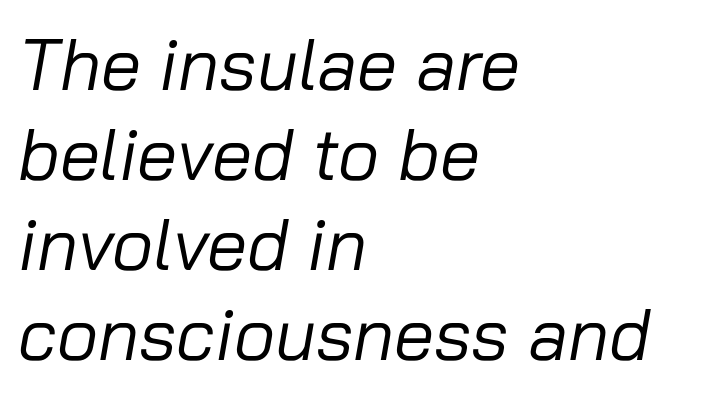
Notice how the stems are inclined rather than vertical — that's the hallmark of italics. Heaviness? Minimal to ordinary, like unemphasized prose. Has an underline been added? It has not. The lines in this sample share a left origin and differ only in where they stop. This sample has the flowing, uneven cadence of proportional lettering. Spacing between characters is what you'd get straight out of the box.
